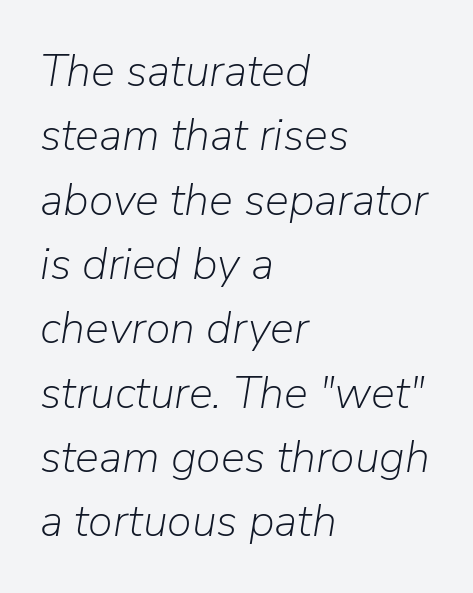
{"italic": "yes", "lean": "right", "slant_degrees": 9, "bold": "no", "weight": "light", "width": "normal", "stroke_contrast": "low", "x_height": "medium", "monospaced": "no", "underline": "no", "align": "left", "line_spacing": "normal", "line_spacing_ratio": 1.43, "letter_spacing": "normal", "letter_spacing_em": 0.0, "glyph_px": 45}
